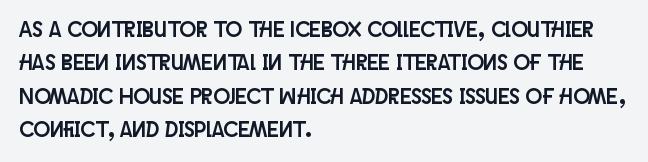
Regarding leading, the lines here are spaced in the standard way. The typography opts for an upright posture over an oblique one. Caption: multi-line text, flush left, ragged right. Nothing unusual about the tracking: characters are spaced as the font intends.
